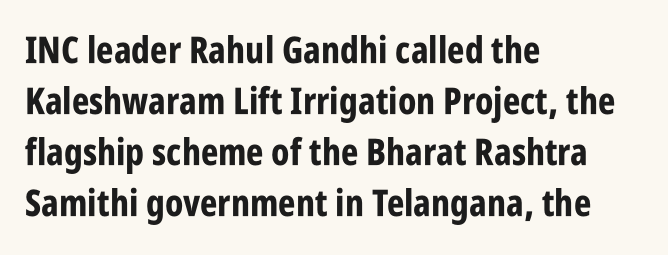
The letters advance in unequal steps, a hallmark of proportional type. Does extra space separate the letters? No, they use regular spacing. Every stem runs plumb, perpendicular to the baseline. Bold? Absolutely — the strokes are thick and heavy. The paragraph shown leans on its left margin.
